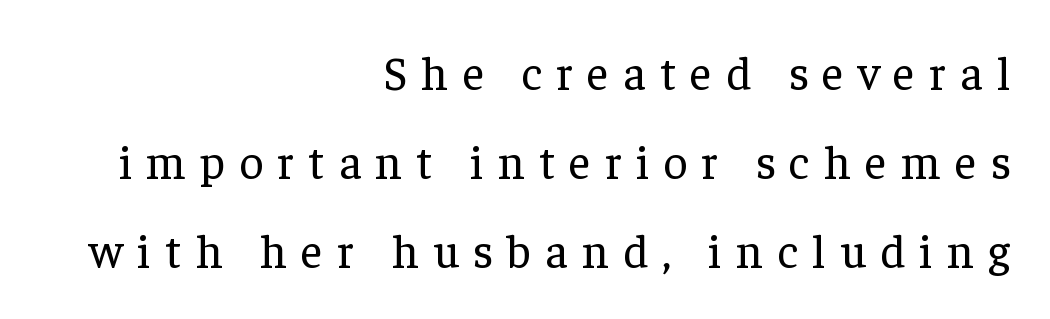
Q: Is the text bold? A: No.
Q: Is the text italic (slanted)? A: No, it is upright.
Q: Is the typeface a serif or a sans-serif typeface? A: Serif.
Q: Is the text underlined? A: No.
Q: How is the paragraph aligned? A: Right-aligned.
Q: Is the spacing between letters normal or unusually wide? A: Unusually wide.
Q: Width (condensed, normal, or wide)? A: Normal.
Q: Stroke contrast? A: Low.
Q: x-height? A: Medium.
Q: Monospaced? A: No.
